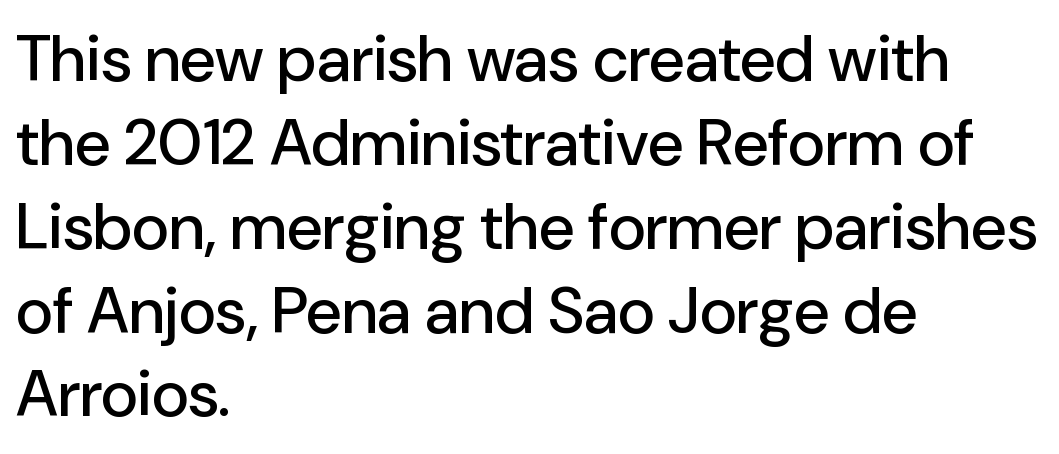
Vertical spacing — default. The letters sit at their default tracking, neither squeezed nor spread. The zone under the glyphs is completely vacant. Does the lettering tilt? It doesn't — this is upright. A sans-serif font was chosen for this passage.
